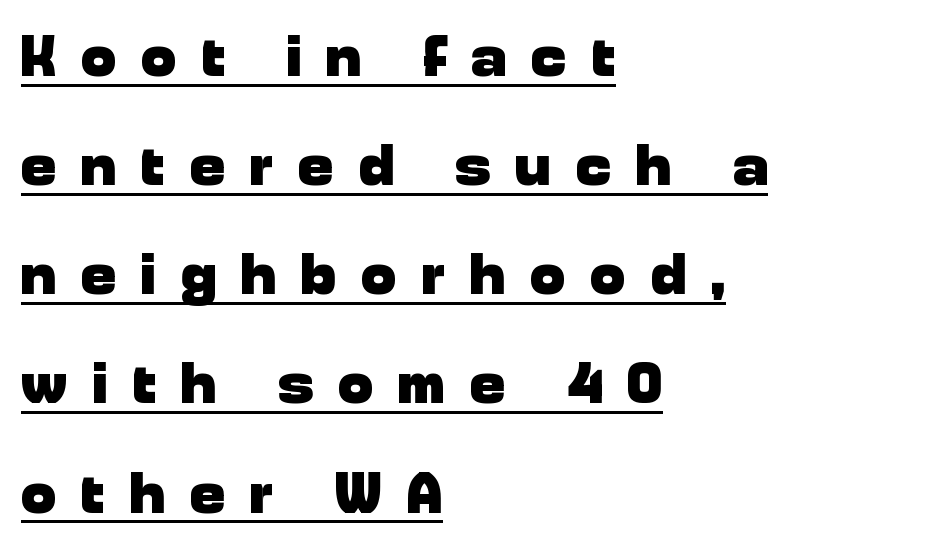
The image shows 59 px heavy sans-serif type, upright; set left-aligned, line spacing 1.85x, unusually wide letter spacing (+0.42 em), underlined; low stroke contrast and a medium x-height.
